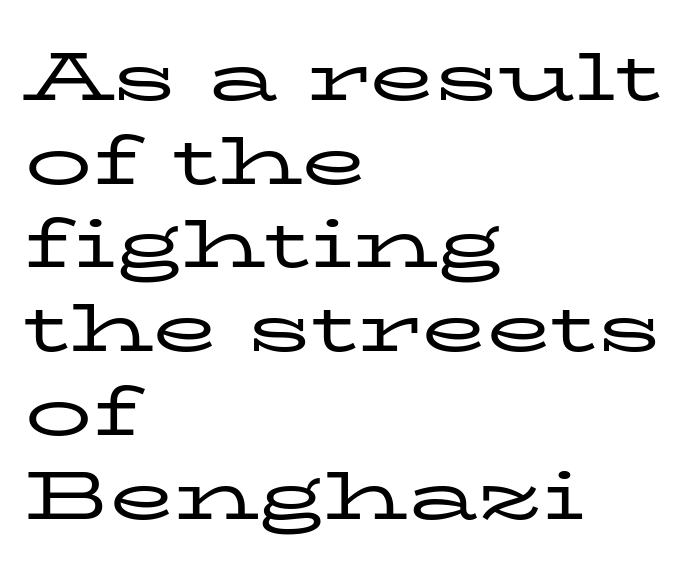
Q: Is the text bold? A: No.
Q: Is the text italic (slanted)? A: No, it is upright.
Q: Is the typeface a serif or a sans-serif typeface? A: Serif.
Q: Is the text underlined? A: No.
Q: How is the paragraph aligned? A: Left-aligned.
Q: Is the spacing between letters normal or unusually wide? A: Normal.
Q: Is the spacing between lines tight, normal or loose? A: Normal.
Q: Width (condensed, normal, or wide)? A: Wide.
Q: Stroke contrast? A: Low.
Q: x-height? A: Medium.
Q: Monospaced? A: No.
